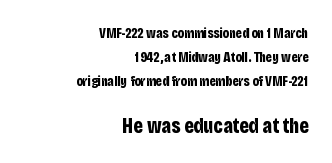
{"italic": "no", "bold": "yes", "underline": "no", "align": "right", "line_spacing_ratio": 1.71, "letter_spacing": "normal", "letter_spacing_em": 0.0, "larger_block": "second", "size_ratio": 1.5, "glyph_px": 21}
